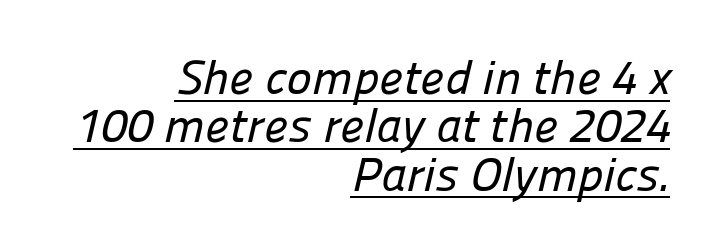
Q: Is the typeface a serif or a sans-serif typeface? A: Sans-serif.
Q: Is the text underlined? A: Yes.
Q: How is the paragraph aligned? A: Right-aligned.
Q: Is the spacing between letters normal or unusually wide? A: Normal.
Q: Is the spacing between lines tight, normal or loose? A: Tight.
Q: Width (condensed, normal, or wide)? A: Normal.
Q: Stroke contrast? A: Low.
Q: x-height? A: Medium.
Q: Monospaced? A: No.
